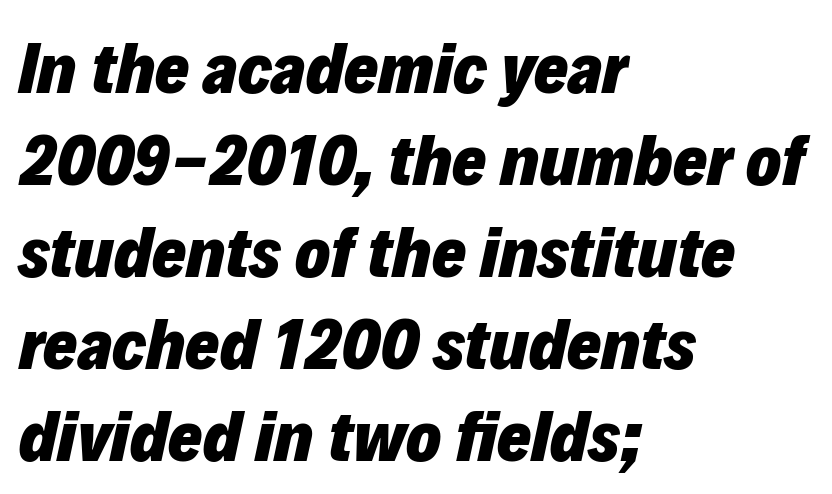
The image shows 73 px heavy type, italic (leaning right); set left-aligned, normal line spacing (1.26x), normal letter spacing, not underlined; low stroke contrast and a medium x-height.
